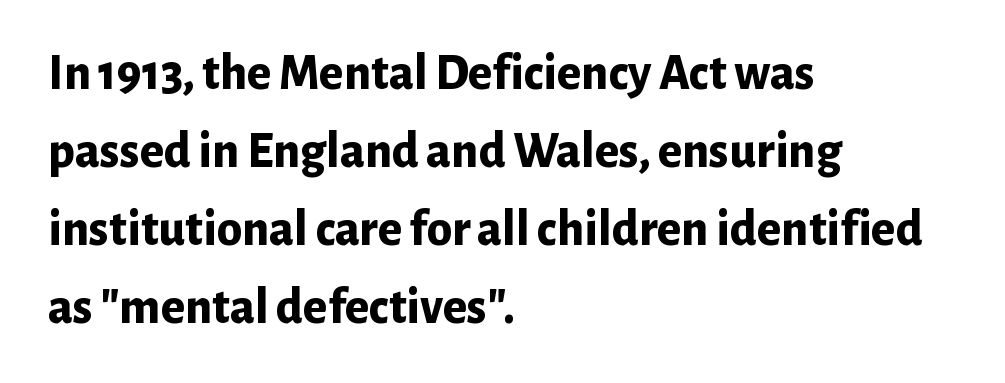
Q: Is the text bold? A: Yes.
Q: Is the text italic (slanted)? A: No, it is upright.
Q: Is the typeface a serif or a sans-serif typeface? A: Sans-serif.
Q: Is the text underlined? A: No.
Q: How is the paragraph aligned? A: Left-aligned.
Q: Is the spacing between letters normal or unusually wide? A: Normal.
Q: Is the spacing between lines tight, normal or loose? A: Normal.
Q: Width (condensed, normal, or wide)? A: Normal.
Q: Stroke contrast? A: Low.
Q: x-height? A: Medium.
Q: Monospaced? A: No.
